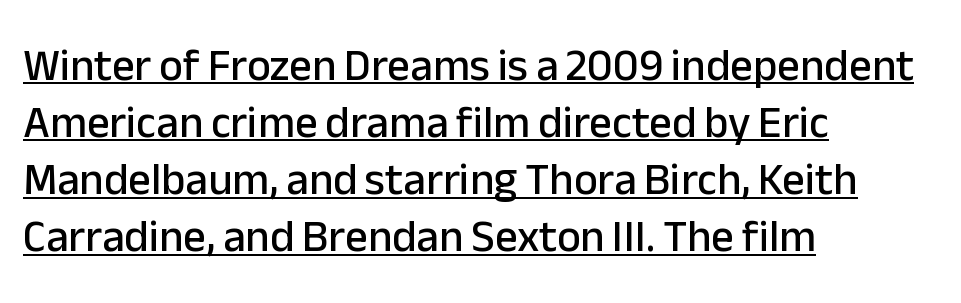
{"serif": "no", "italic": "no", "width": "normal", "stroke_contrast": "low", "x_height": "medium", "monospaced": "no", "underline": "yes", "align": "left", "line_spacing": "normal", "line_spacing_ratio": 1.27, "letter_spacing": "normal", "letter_spacing_em": 0.0, "glyph_px": 45}
